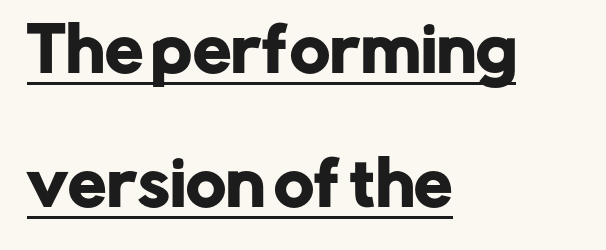
You can see a thin bar hugging the bottom of the glyphs. A classic flush-left, rag-right setting is used for this passage. Upright lettering throughout. The rendering uses a large line-height, opening up the rows. Note the varied advance widths — an 'i' is clearly narrower than an 'm'. Nobody touched the tracking dial on this one.
